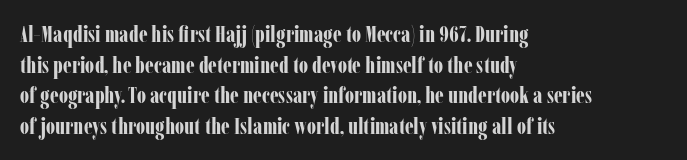
Q: Is the text bold? A: Yes.
Q: Is the text italic (slanted)? A: No, it is upright.
Q: Is the text underlined? A: No.
Q: How is the paragraph aligned? A: Left-aligned.
Q: Is the spacing between letters normal or unusually wide? A: Normal.
Q: Is the spacing between lines tight, normal or loose? A: Normal.
